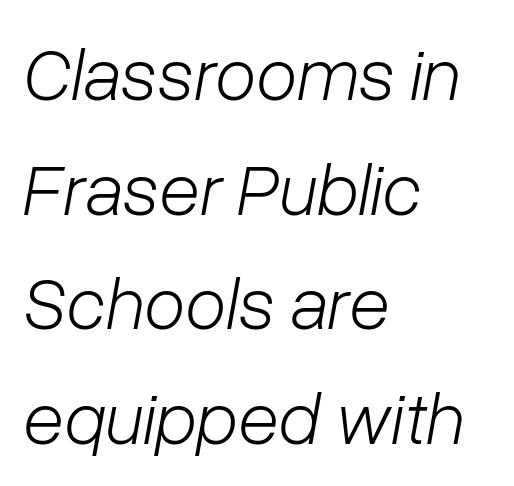
Baseline-to-baseline distance is the conventional proportion of letter height. The font is comparable to plain body text, perhaps lighter. The rendering anchors every line to the left-hand side. It's the slanting kind of type.
